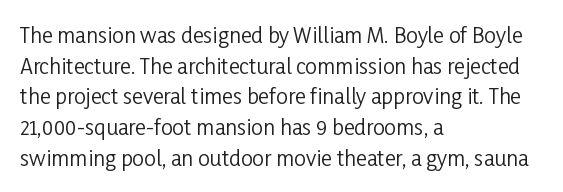
Q: Is the text bold? A: No.
Q: Is the text italic (slanted)? A: No, it is upright.
Q: Is the text underlined? A: No.
Q: How is the paragraph aligned? A: Left-aligned.
Q: Is the spacing between letters normal or unusually wide? A: Normal.
Q: Is the spacing between lines tight, normal or loose? A: Normal.
